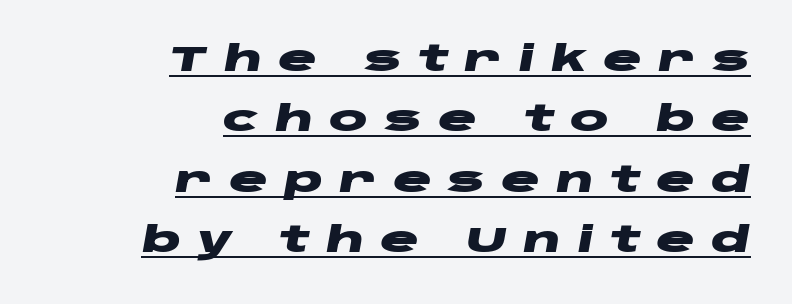
{"italic": "yes", "lean": "right", "slant_degrees": 10, "bold": "yes", "weight": "heavy", "width": "wide", "stroke_contrast": "low", "x_height": "large", "monospaced": "no", "underline": "yes", "align": "right", "line_spacing": "normal", "line_spacing_ratio": 1.68, "letter_spacing": "wide", "letter_spacing_em": 0.44, "glyph_px": 36}
